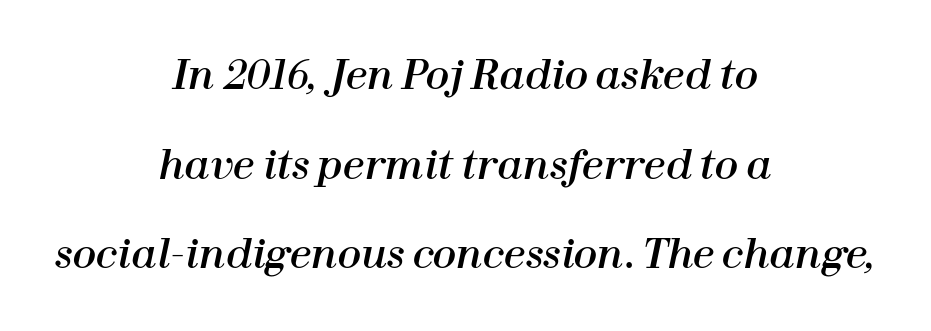
If you measured baseline to baseline, you'd find a long distance. Italic: yes, the glyphs are oblique. Characters follow at the spacing the type designer built in. Each line is balanced around a shared central axis. Do the characters align in a grid? No, the font is proportional. No word sits above an underline.
